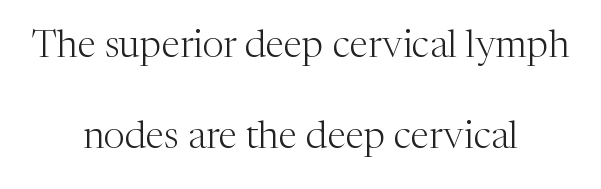
Leading is clearly above the norm, producing a sparse column. Bold? No — there's no thickening of the strokes. These lines are centered, leaving both edges ragged. Character widths vary here, with narrow letters taking less room than wide ones. Glance below the letters and you will spot only blank space. No extra tracking has been applied to these lines.
